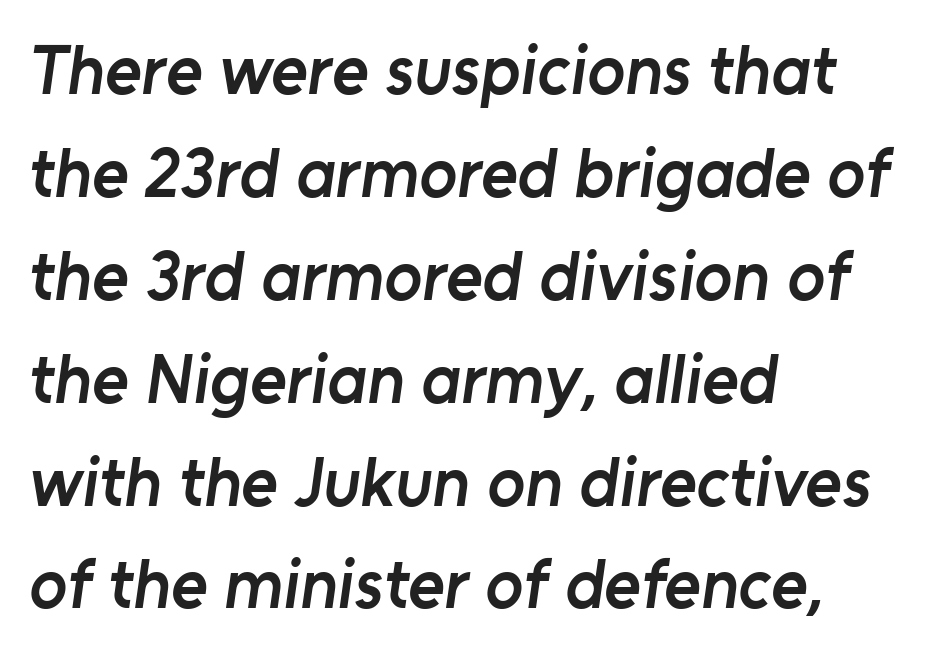
Letter spacing: default. Bare-footed words on every line. Does the type have serifs? No, each stem ends abruptly. Normally led — the rows are evenly, conventionally spaced. Each letter keeps its own natural width here, so spacing adapts to shape. These lines stack with their left ends in a neat column.
